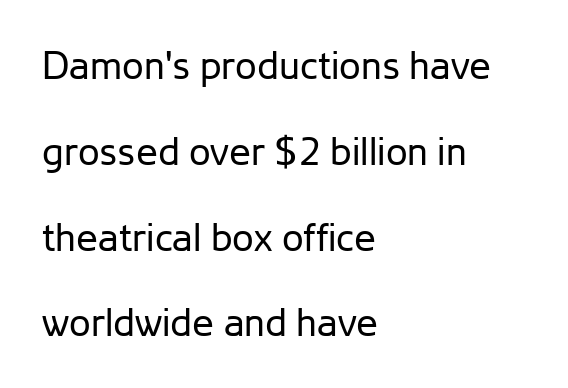
You could fit nearly another row in the gap between these rows. A student would call this left alignment; a typographer would say flush left, rag right. The lettering holds an erect, upright posture throughout. This is sans-serif lettering, the kind often seen on screens and signage. Is the type heavy? It reads as light-to-regular instead.
